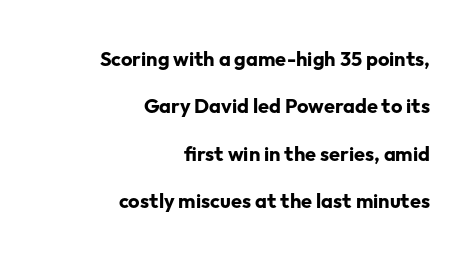
The lettering stays uniformly vertical, giving the passage a roman look. These words are printed bold, with thick strokes throughout. If you measured baseline to baseline, you'd find a long distance. This sample is right-justified, so line beginnings fall wherever the words allow. Anything drawn beneath the words? Only blank space.
